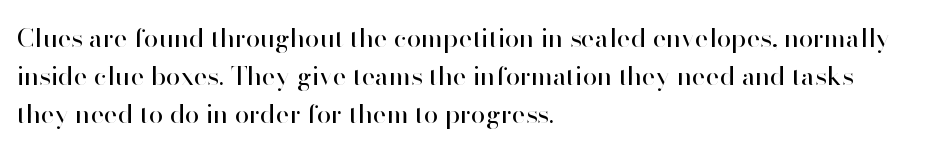
The image shows 26 px text type, upright; set left-aligned, normal line spacing (1.47x), normal letter spacing, not underlined.
